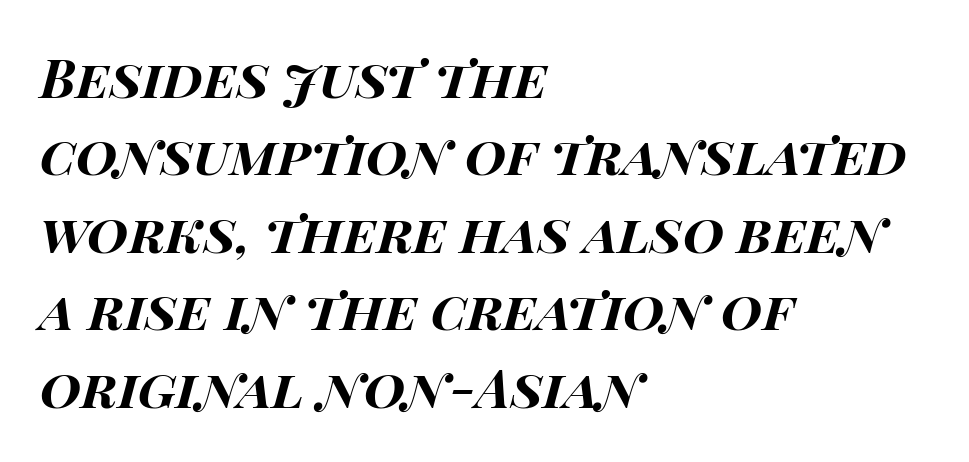
The image shows 53 px bold, wide type, italic (leaning right); set left-aligned, normal line spacing (1.46x), normal letter spacing, not underlined; high stroke contrast and a large x-height.
